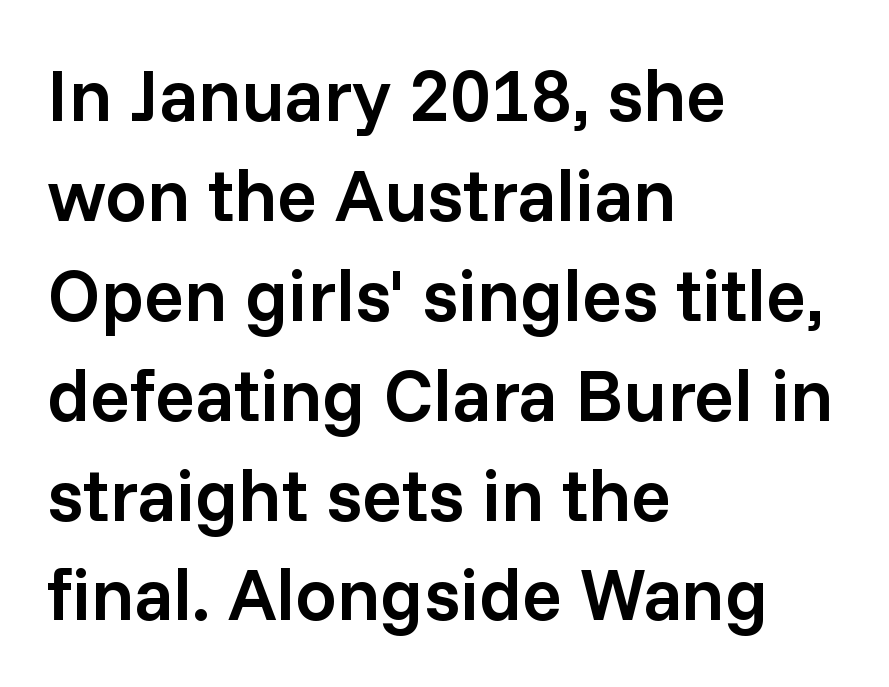
{"serif": "no", "italic": "no", "bold": "semi", "weight": "semibold", "width": "normal", "stroke_contrast": "low", "x_height": "medium", "monospaced": "no", "underline": "no", "align": "left", "line_spacing": "normal", "line_spacing_ratio": 1.35, "letter_spacing": "normal", "letter_spacing_em": 0.0, "glyph_px": 74}
